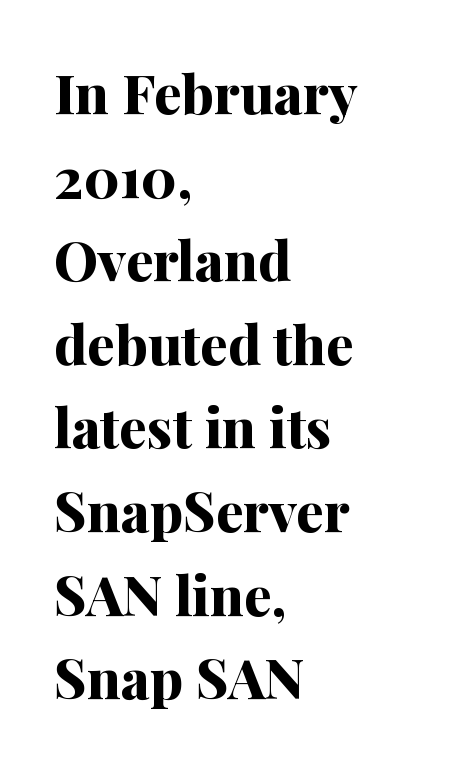
Q: Is the text bold? A: Yes.
Q: Is the text italic (slanted)? A: No, it is upright.
Q: Is the typeface a serif or a sans-serif typeface? A: Serif.
Q: Is the text underlined? A: No.
Q: How is the paragraph aligned? A: Left-aligned.
Q: Is the spacing between letters normal or unusually wide? A: Normal.
Q: Is the spacing between lines tight, normal or loose? A: Normal.
Q: Width (condensed, normal, or wide)? A: Normal.
Q: Stroke contrast? A: Medium.
Q: x-height? A: Medium.
Q: Monospaced? A: No.
